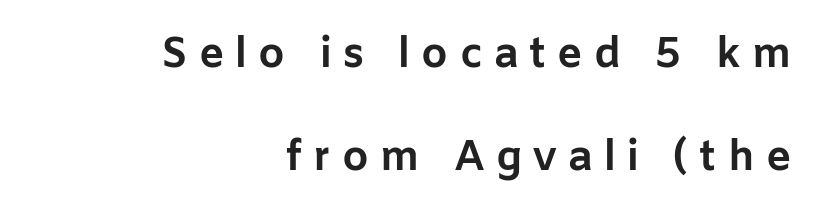
Q: Is the text bold? A: Yes.
Q: Is the text italic (slanted)? A: No, it is upright.
Q: Is the typeface a serif or a sans-serif typeface? A: Sans-serif.
Q: Is the text underlined? A: No.
Q: How is the paragraph aligned? A: Right-aligned.
Q: Is the spacing between letters normal or unusually wide? A: Unusually wide.
Q: Is the spacing between lines tight, normal or loose? A: Loose.
Q: Width (condensed, normal, or wide)? A: Normal.
Q: Stroke contrast? A: Low.
Q: x-height? A: Medium.
Q: Monospaced? A: No.
